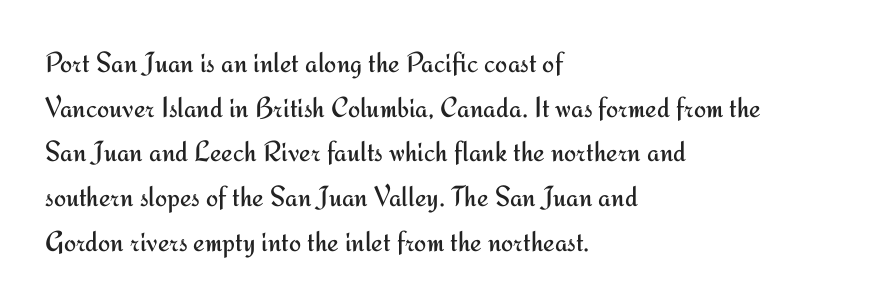
Stroke mass is kept to a normal reading level or below. Does the type have serifs? No, each stem ends abruptly. Character widths vary here, with narrow letters taking less room than wide ones. Regular leading. Unlike italic type, these characters show no tilt at all. Has an underline been added? It has not.
